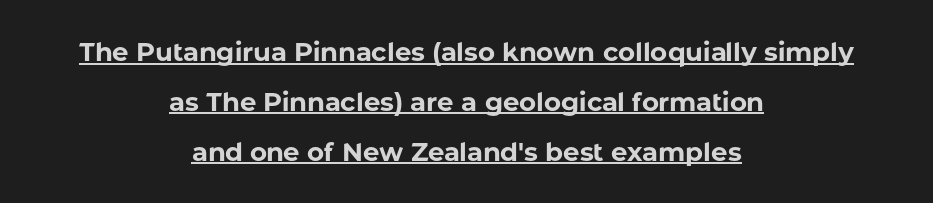
The image shows 26 px bold type, upright; set centered, loose line spacing (1.92x), normal letter spacing, underlined.
